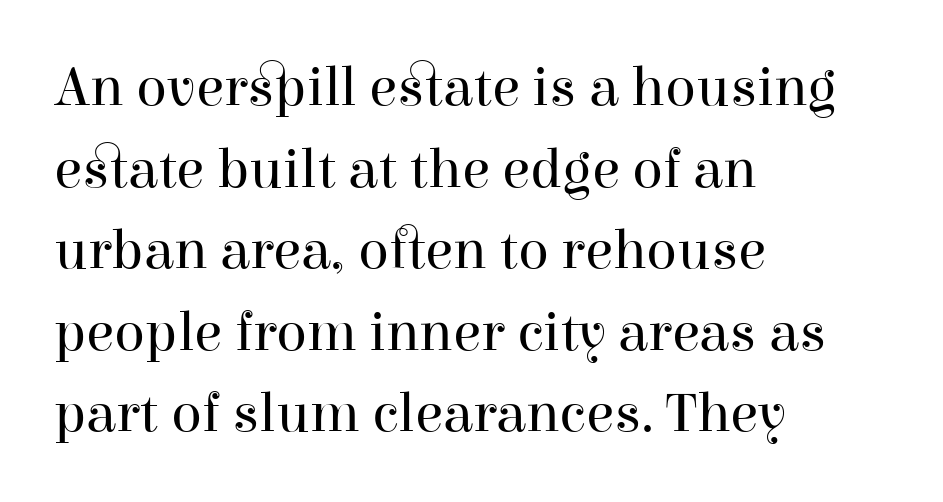
{"serif": "yes", "italic": "no", "bold": "no", "weight": "regular", "width": "normal", "stroke_contrast": "high", "x_height": "medium", "monospaced": "no", "underline": "no", "align": "left", "line_spacing": "normal", "line_spacing_ratio": 1.43, "letter_spacing": "normal", "letter_spacing_em": 0.0, "glyph_px": 57}
